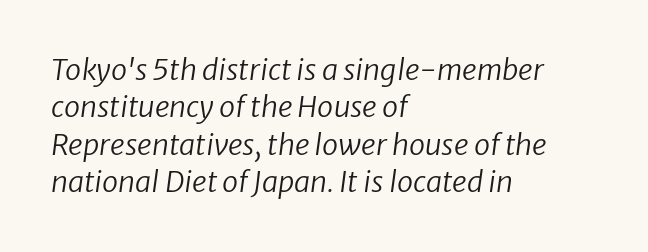
{"italic": "yes", "lean": "right", "slant_degrees": 8, "bold": "no", "weight": "regular", "width": "normal", "stroke_contrast": "low", "x_height": "medium", "monospaced": "no", "underline": "no", "align": "left", "line_spacing": "normal", "line_spacing_ratio": 1.29, "letter_spacing": "normal", "letter_spacing_em": 0.0, "glyph_px": 29}
